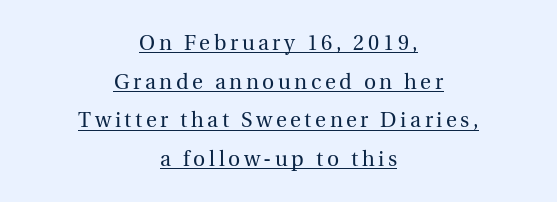
{"italic": "no", "bold": "no", "underline": "yes", "align": "center", "line_spacing_ratio": 1.84, "glyph_px": 21}
